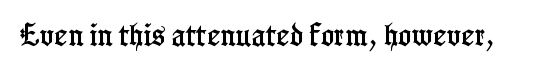
If you drew a line through each stem, it would be perfectly vertical. Characters follow at the spacing the type designer built in. The words here are not underlined.
